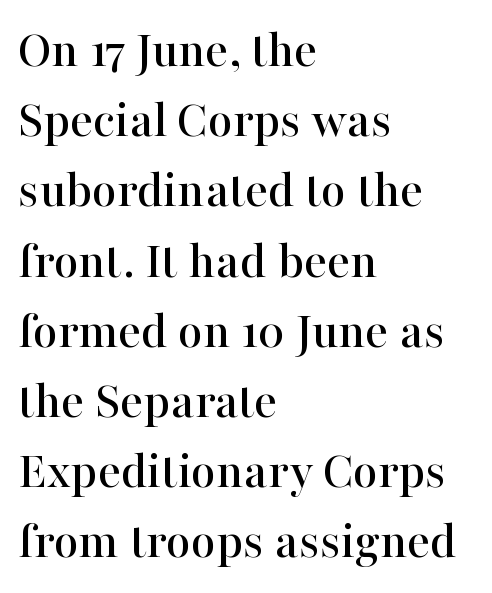
Alignment: flush left. It's the straight-up-and-down kind of type. Clear beneath every line of the passage. Nobody touched the tracking dial on this one.
